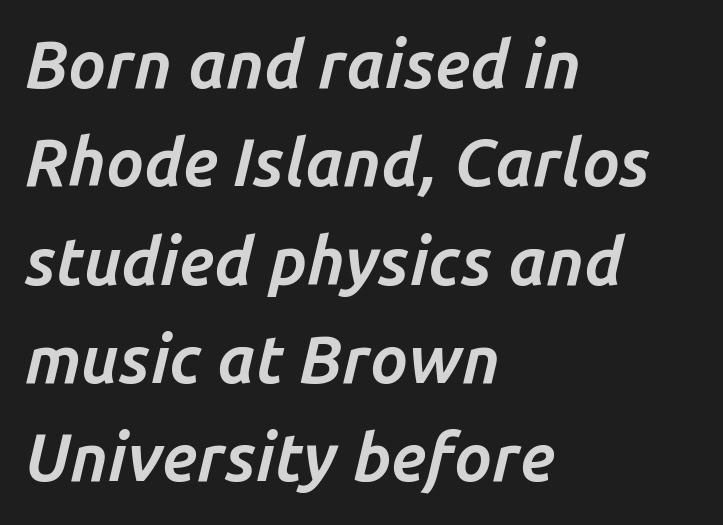
There is no visible air inserted between adjacent glyphs. The strokes are fattened all the way to bold. This sample keeps an unexceptional amount of space between lines. Looks like regular typesetting: each glyph gets only the width it needs.
